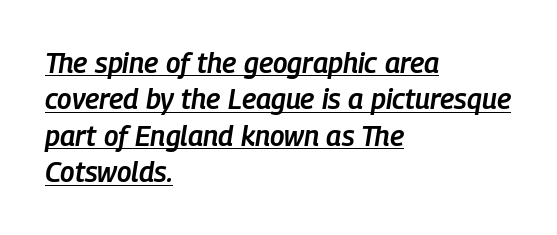
The passage shown is typed in a proportional face where columns would drift. The line-height multiplier appears to be the usual default. Tracking here is standard; glyphs follow each other at the usual distance. Moderately thickened strokes mark this as semibold type.
